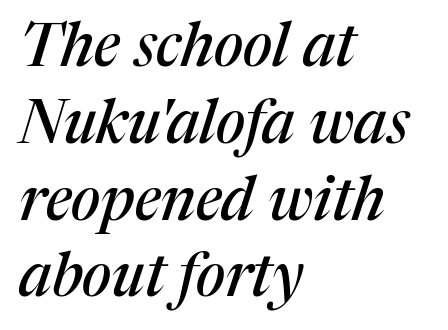
{"serif": "yes", "italic": "yes", "lean": "right", "slant_degrees": 17, "width": "normal", "stroke_contrast": "medium", "x_height": "medium", "monospaced": "no", "underline": "no", "align": "left", "line_spacing": "normal", "line_spacing_ratio": 1.28, "letter_spacing": "normal", "letter_spacing_em": 0.0, "glyph_px": 60}
